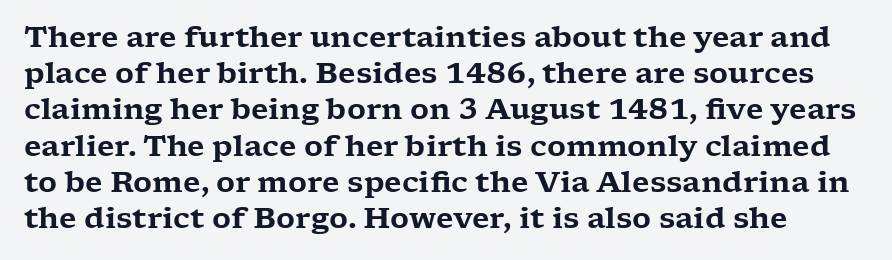
{"serif": "yes", "italic": "no", "width": "wide", "stroke_contrast": "low", "x_height": "medium", "monospaced": "no", "underline": "no", "line_spacing": "normal", "line_spacing_ratio": 1.25, "letter_spacing": "normal", "letter_spacing_em": 0.0, "glyph_px": 29}
